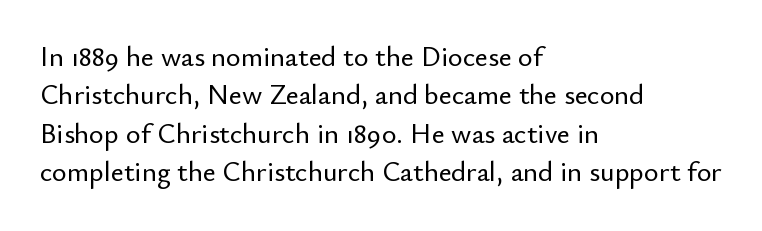
Q: Is the text italic (slanted)? A: No, it is upright.
Q: Is the typeface a serif or a sans-serif typeface? A: Sans-serif.
Q: Is the text underlined? A: No.
Q: How is the paragraph aligned? A: Left-aligned.
Q: Is the spacing between letters normal or unusually wide? A: Normal.
Q: Is the spacing between lines tight, normal or loose? A: Normal.
Q: Width (condensed, normal, or wide)? A: Normal.
Q: Stroke contrast? A: Low.
Q: x-height? A: Small.
Q: Monospaced? A: No.
